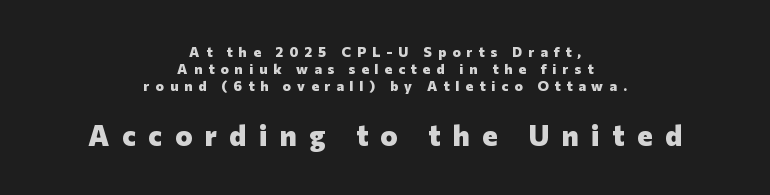
Q: Is the text bold? A: Yes.
Q: Is the text italic (slanted)? A: No, it is upright.
Q: Is the typeface a serif or a sans-serif typeface? A: Sans-serif.
Q: Is the text underlined? A: No.
Q: How is the paragraph aligned? A: Centered.
Q: Is the spacing between letters normal or unusually wide? A: Unusually wide.
Q: Which block of text is set in a larger size, the first (top) or the second (bottom)? A: The second (bottom) one.
Q: Width (condensed, normal, or wide)? A: Normal.
Q: Stroke contrast? A: Low.
Q: x-height? A: Medium.
Q: Monospaced? A: No.
